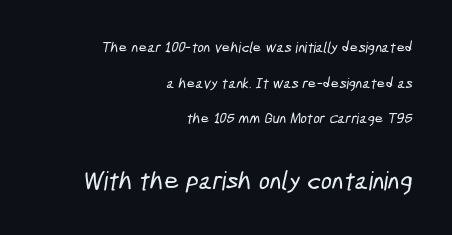
{"underline": "no", "align": "right", "line_spacing": "loose", "line_spacing_ratio": 2.38, "letter_spacing": "normal", "letter_spacing_em": 0.0, "larger_block": "second", "size_ratio": 1.73, "glyph_px": 26}
